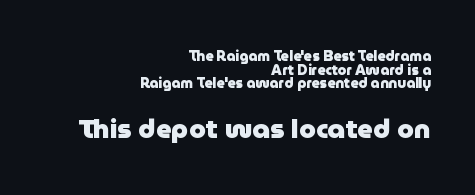
The image shows 27 px bold type, upright; set right-aligned, tight line spacing (0.98x), normal letter spacing, not underlined; the second (bottom) block is 1.93x larger.
